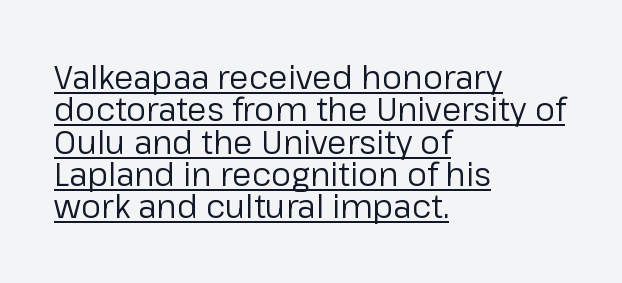
The image shows 32 px regular-weight sans-serif type, upright; set left-aligned, tight line spacing (1.01x), normal letter spacing, underlined; low stroke contrast and a medium x-height.
